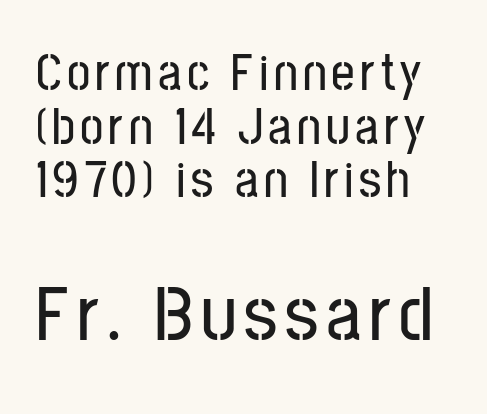
{"serif": "no", "italic": "no", "width": "condensed", "stroke_contrast": "low", "x_height": "medium", "monospaced": "no", "underline": "no", "align": "left", "line_spacing": "tight", "line_spacing_ratio": 1.03, "larger_block": "second", "size_ratio": 1.5, "glyph_px": 78}
